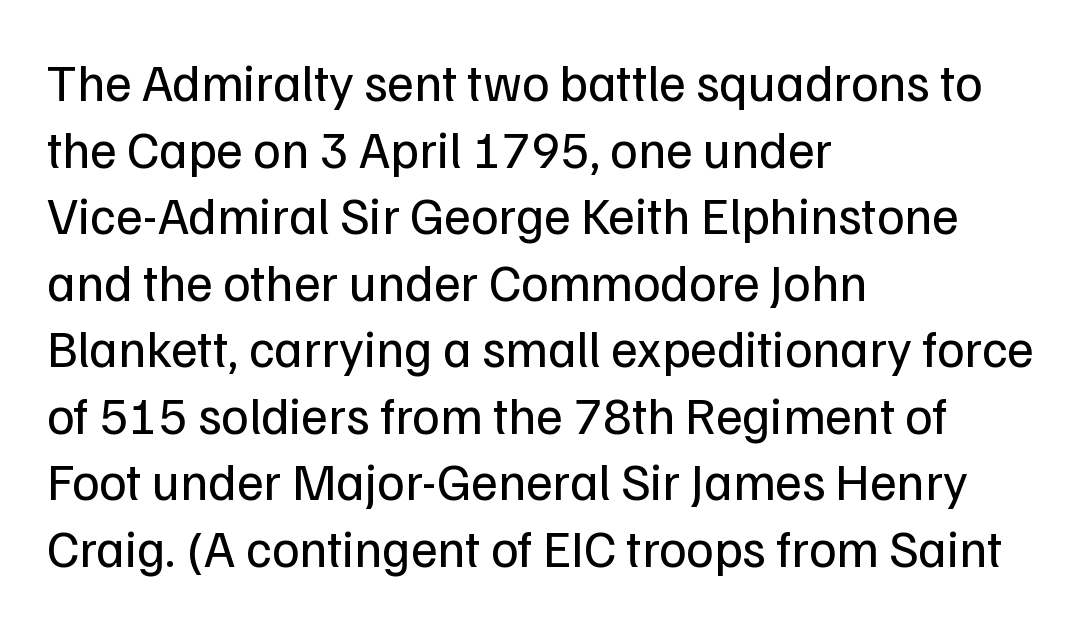
{"serif": "no", "italic": "no", "bold": "no", "weight": "regular", "width": "normal", "stroke_contrast": "low", "x_height": "medium", "monospaced": "no", "underline": "no", "align": "left", "line_spacing": "normal", "line_spacing_ratio": 1.28, "letter_spacing": "normal", "letter_spacing_em": 0.0, "glyph_px": 52}
